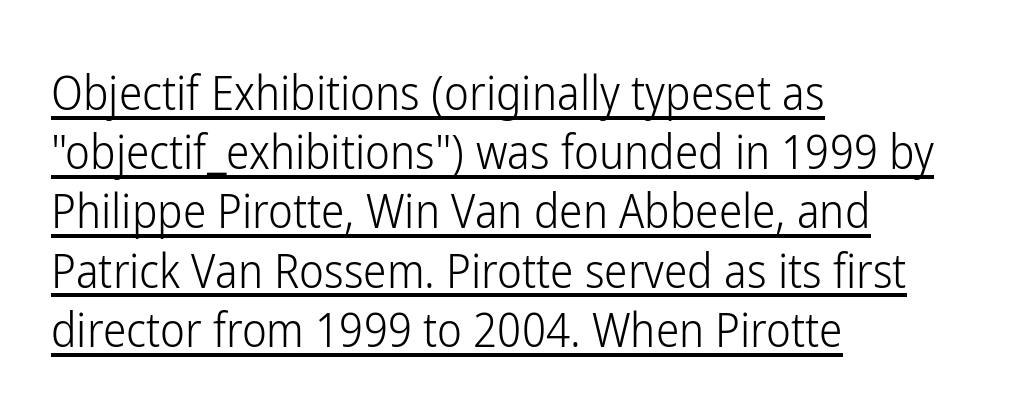
The image shows 47 px light, condensed sans-serif type, upright; set left-aligned, normal line spacing (1.26x), normal letter spacing, underlined; low stroke contrast and a medium x-height.
